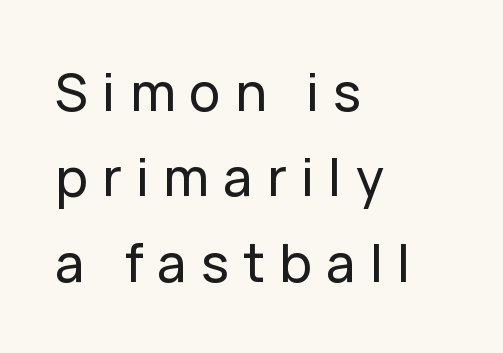
The image shows 52 px sans-serif type, upright; set left-aligned, normal line spacing (1.64x), unusually wide letter spacing (+0.28 em), not underlined; low stroke contrast and a medium x-height.
